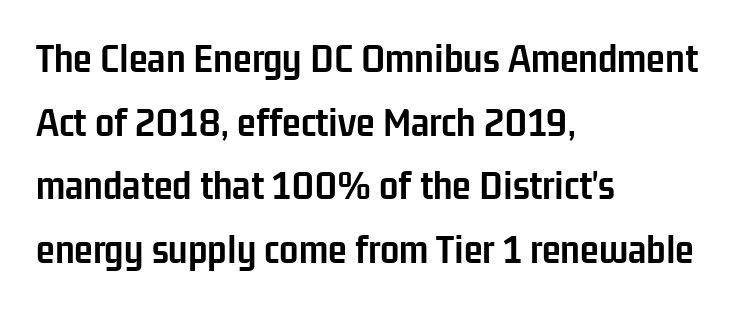
Q: Is the text bold? A: Yes.
Q: Is the text italic (slanted)? A: No, it is upright.
Q: Is the typeface a serif or a sans-serif typeface? A: Sans-serif.
Q: Is the text underlined? A: No.
Q: How is the paragraph aligned? A: Left-aligned.
Q: Is the spacing between letters normal or unusually wide? A: Normal.
Q: Is the spacing between lines tight, normal or loose? A: Normal.
Q: Width (condensed, normal, or wide)? A: Condensed.
Q: Stroke contrast? A: Low.
Q: x-height? A: Medium.
Q: Monospaced? A: No.
